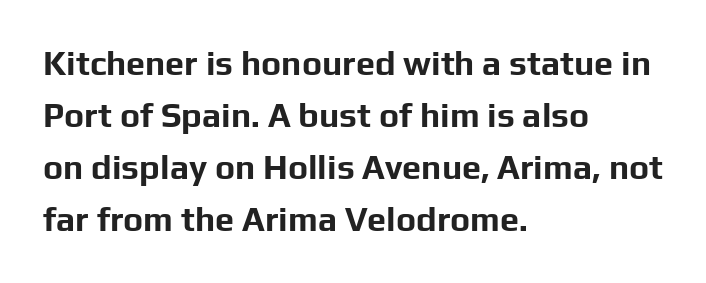
The image shows 34 px bold sans-serif type, upright; set left-aligned, normal line spacing (1.53x), normal letter spacing, not underlined; low stroke contrast and a medium x-height.
